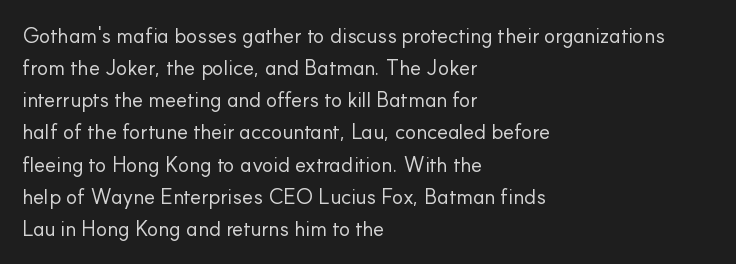
The image shows 21 px text type, upright; set left-aligned, normal line spacing (1.53x), normal letter spacing, not underlined.
